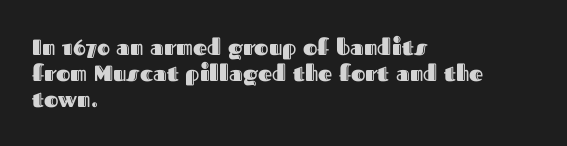
{"italic": "no", "underline": "no", "align": "left", "line_spacing_ratio": 1.18, "letter_spacing": "normal", "letter_spacing_em": 0.0, "glyph_px": 22}
